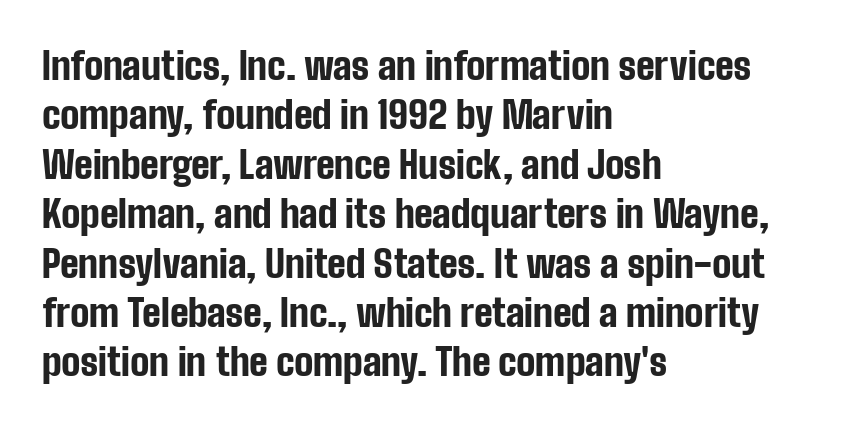
What's the leading like? Ordinary, nothing unusual. This sample uses a sans-serif face. A bare baseline throughout the passage. The passage is arranged the way most books set body copy — flush left.
